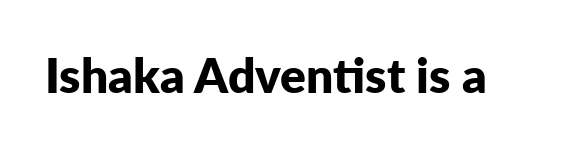
{"serif": "no", "italic": "no", "bold": "yes", "weight": "bold", "width": "normal", "stroke_contrast": "low", "x_height": "medium", "monospaced": "no", "underline": "no", "letter_spacing": "normal", "letter_spacing_em": 0.0, "glyph_px": 48}
